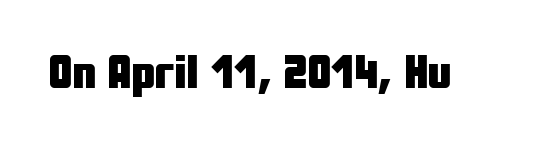
Q: Is the text bold? A: Yes.
Q: Is the text italic (slanted)? A: No, it is upright.
Q: Is the typeface a serif or a sans-serif typeface? A: Sans-serif.
Q: Is the text underlined? A: No.
Q: Is the spacing between letters normal or unusually wide? A: Normal.
Q: Width (condensed, normal, or wide)? A: Condensed.
Q: Stroke contrast? A: Low.
Q: x-height? A: Medium.
Q: Monospaced? A: No.
